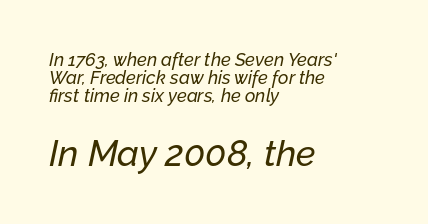
The image shows 36 px text type, italic (leaning right); set left-aligned, tight line spacing (1.0x), normal letter spacing, not underlined; the second (bottom) block is 2.0x larger; low stroke contrast and a medium x-height.
